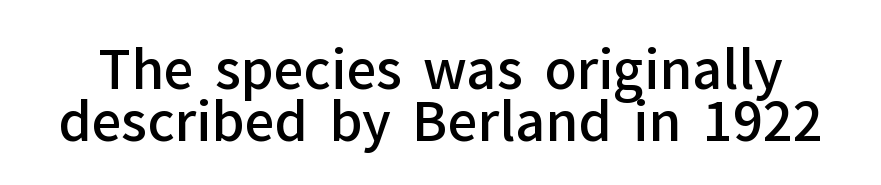
Do the characters align in a grid? No, the font is proportional. Does extra space separate the letters? No, they use regular spacing. Nobody drew a line under any word here. Posture: straight, roman, zero tilt.
